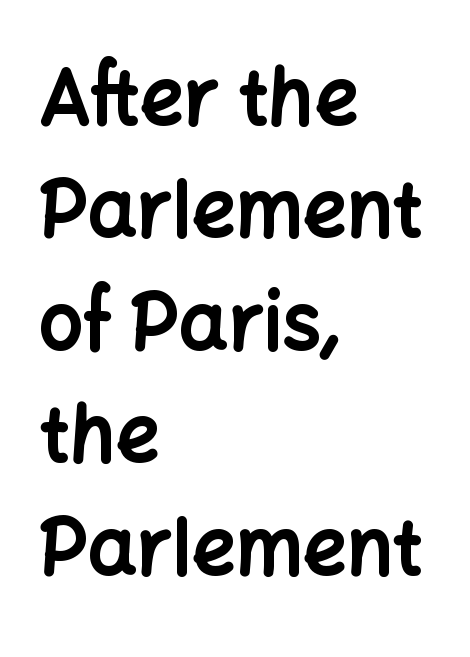
Note the varied advance widths — an 'i' is clearly narrower than an 'm'. Each new line begins a customary step beneath the previous one. What kind of face is this? One without serifs — a sans. Is the type bold? Yes — the strokes are clearly thick and heavy. Unlike italic type, these characters show no tilt at all. What stands out about the letter spacing? Nothing — it is the standard amount.
